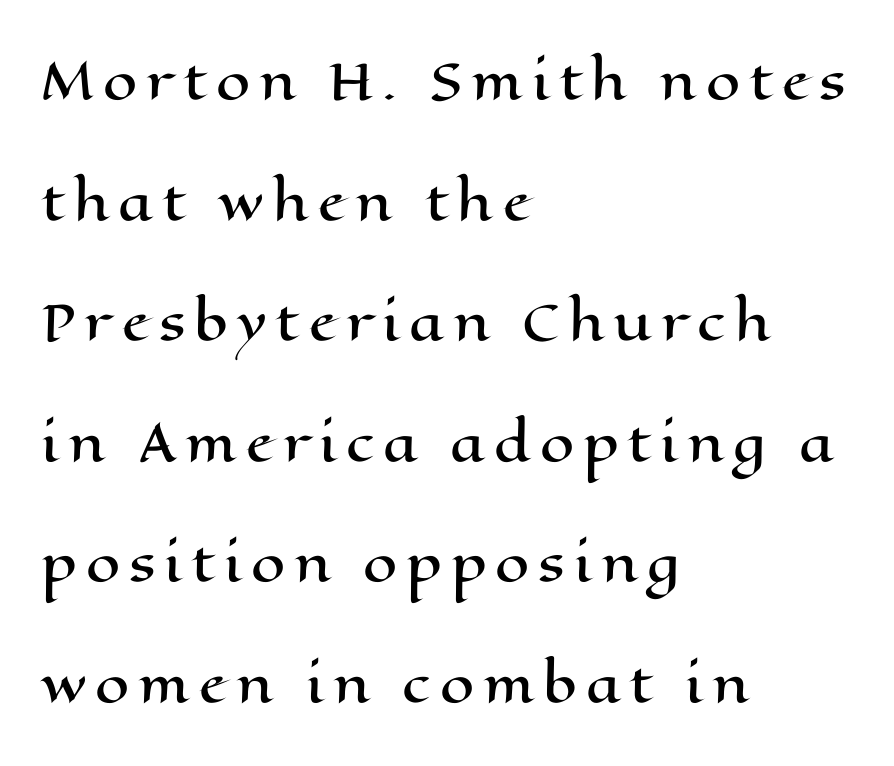
{"italic": "no", "width": "wide", "stroke_contrast": "high", "x_height": "medium", "monospaced": "no", "underline": "no", "align": "left", "line_spacing": "loose", "line_spacing_ratio": 2.46, "glyph_px": 49}
